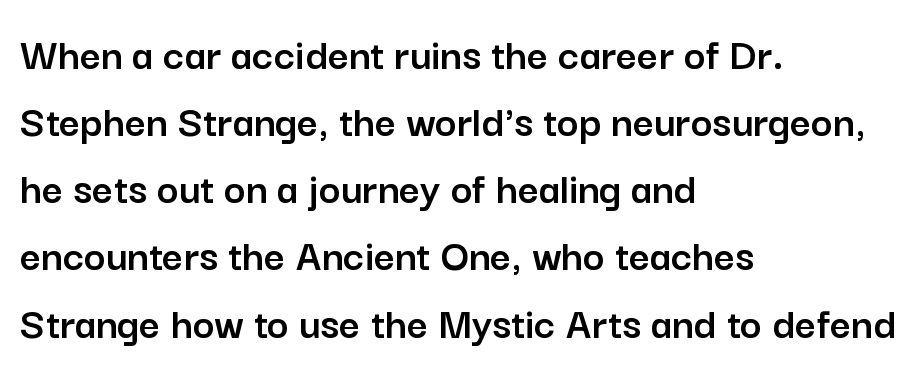
{"serif": "no", "italic": "no", "width": "normal", "stroke_contrast": "low", "x_height": "medium", "monospaced": "no", "underline": "no", "align": "left", "line_spacing": "normal", "line_spacing_ratio": 1.46, "letter_spacing": "normal", "letter_spacing_em": 0.0, "glyph_px": 46}
